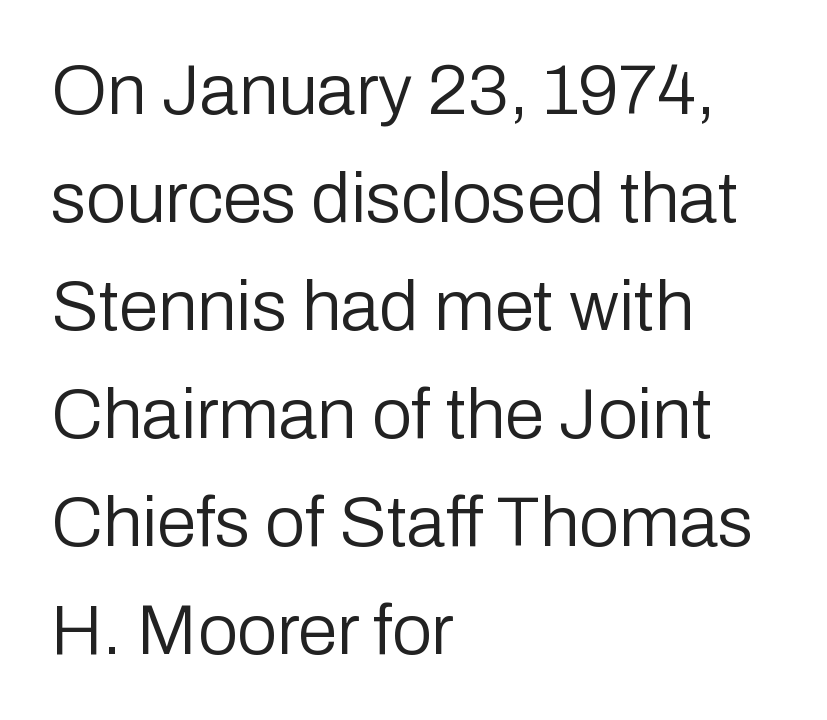
The image shows 71 px regular-weight sans-serif type, upright; set left-aligned, normal line spacing (1.52x), normal letter spacing, not underlined; low stroke contrast and a medium x-height.
